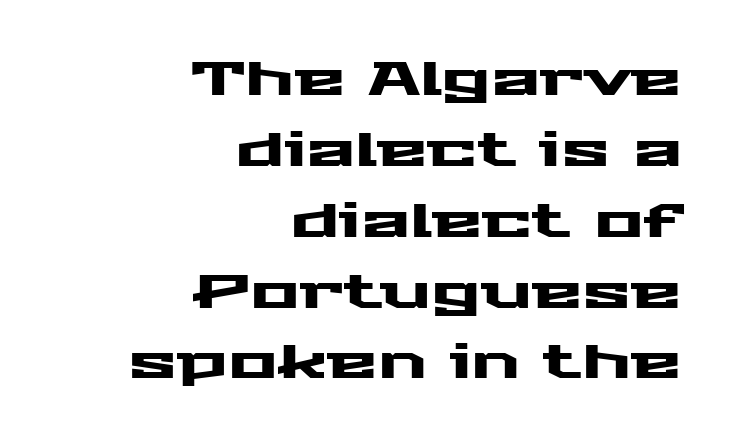
Q: Is the text italic (slanted)? A: No, it is upright.
Q: Is the typeface a serif or a sans-serif typeface? A: Sans-serif.
Q: Is the text underlined? A: No.
Q: How is the paragraph aligned? A: Right-aligned.
Q: Is the spacing between letters normal or unusually wide? A: Normal.
Q: Is the spacing between lines tight, normal or loose? A: Normal.
Q: Width (condensed, normal, or wide)? A: Wide.
Q: Stroke contrast? A: Medium.
Q: x-height? A: Medium.
Q: Monospaced? A: No.
